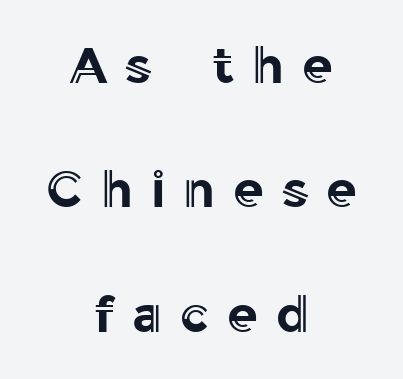
The image shows 50 px text type, upright; set centered, loose line spacing (2.49x), unusually wide letter spacing (+0.36 em), not underlined; a medium x-height.
